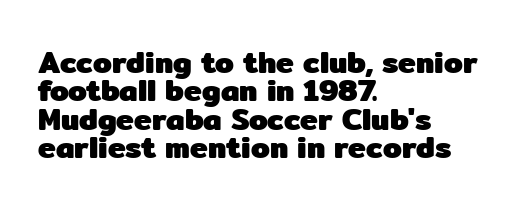
Note: no serifs on the glyphs. The lettering holds an erect, upright posture throughout. The baseline area is clear. Characters follow at the spacing the type designer built in. You could not count columns in this text — the font is proportionally spaced.
